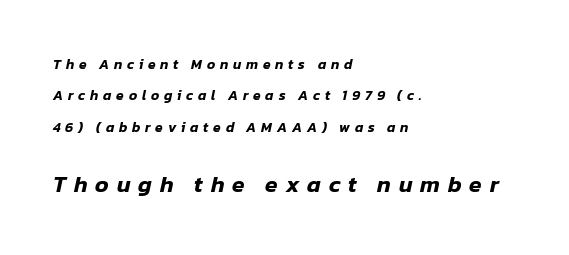
Q: Is the text italic (slanted)? A: Yes, it leans right by about 12 degrees.
Q: Is the text underlined? A: No.
Q: How is the paragraph aligned? A: Left-aligned.
Q: Is the spacing between letters normal or unusually wide? A: Unusually wide.
Q: Is the spacing between lines tight, normal or loose? A: Loose.
Q: Which block of text is set in a larger size, the first (top) or the second (bottom)? A: The second (bottom) one.
